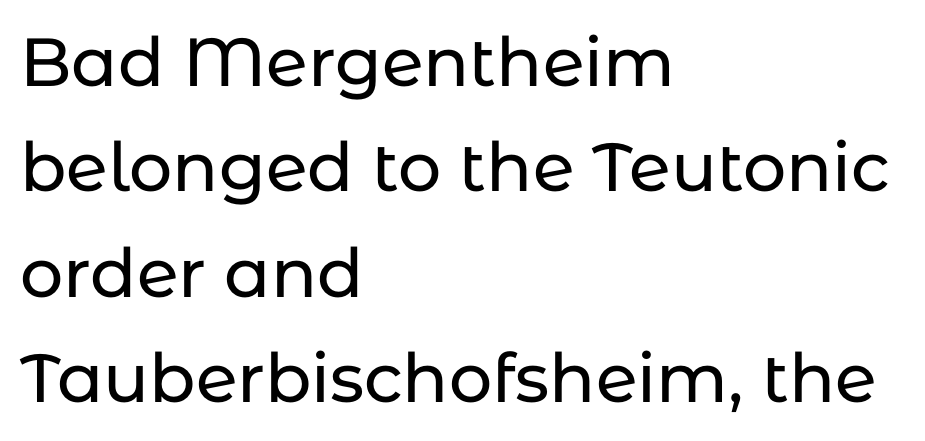
The image shows 68 px sans-serif type, upright; set left-aligned, normal line spacing (1.55x), normal letter spacing, not underlined; low stroke contrast and a medium x-height.
